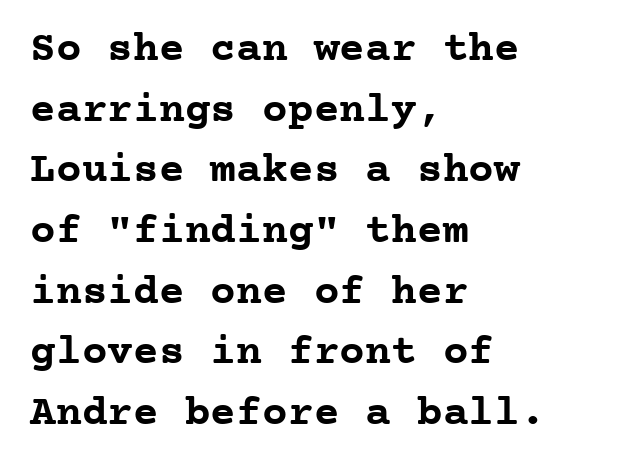
The image shows 43 px semibold serif type, upright, monospaced; set left-aligned, normal line spacing (1.41x), normal letter spacing, not underlined; low stroke contrast and a medium x-height.
